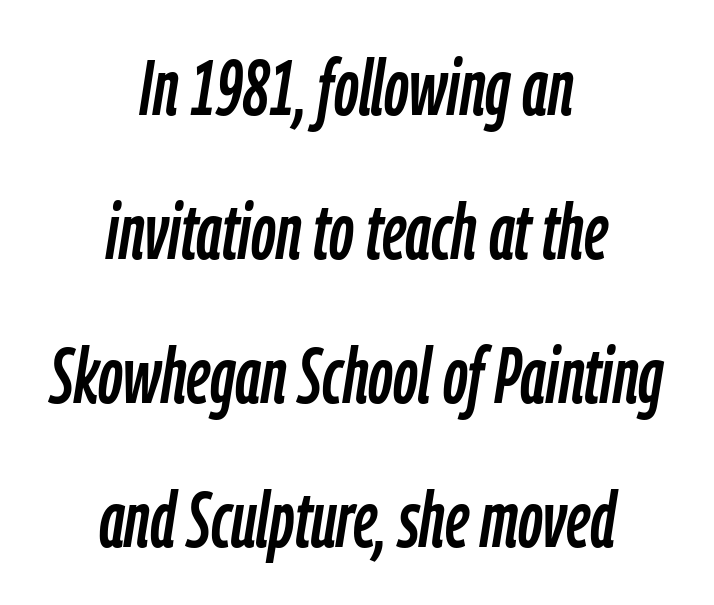
{"italic": "yes", "lean": "right", "slant_degrees": 9, "width": "condensed", "stroke_contrast": "low", "x_height": "medium", "monospaced": "no", "underline": "no", "align": "center", "line_spacing_ratio": 1.87, "letter_spacing": "normal", "letter_spacing_em": 0.0, "glyph_px": 77}
